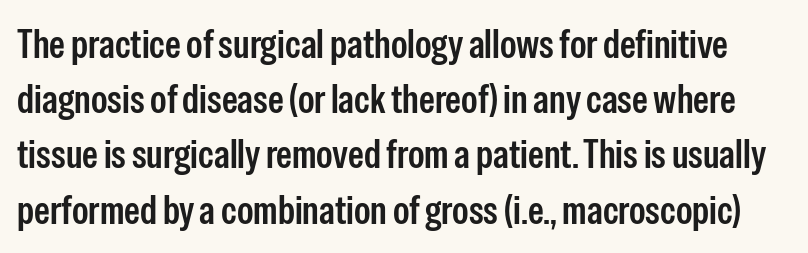
The image shows 40 px semibold, condensed sans-serif type, upright; set normal line spacing (1.38x), normal letter spacing, not underlined; low stroke contrast and a medium x-height.
